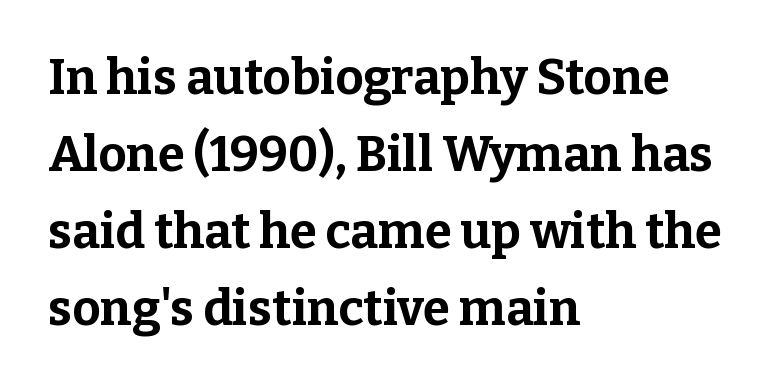
Q: Is the text bold? A: Yes.
Q: Is the text italic (slanted)? A: No, it is upright.
Q: Is the typeface a serif or a sans-serif typeface? A: Serif.
Q: Is the text underlined? A: No.
Q: How is the paragraph aligned? A: Left-aligned.
Q: Is the spacing between letters normal or unusually wide? A: Normal.
Q: Is the spacing between lines tight, normal or loose? A: Normal.
Q: Width (condensed, normal, or wide)? A: Normal.
Q: Stroke contrast? A: Low.
Q: x-height? A: Medium.
Q: Monospaced? A: No.
